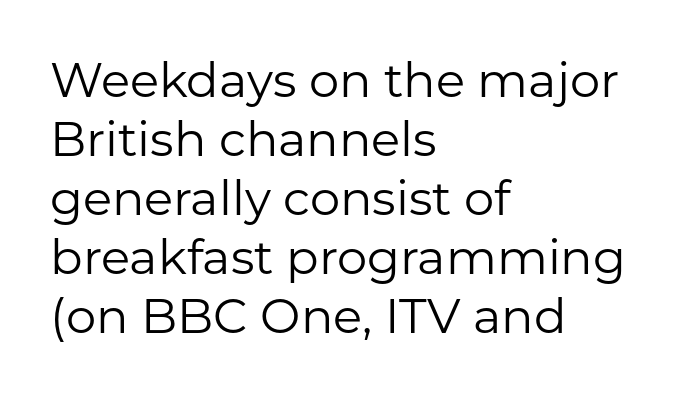
The image shows 48 px regular-weight sans-serif type, upright; set left-aligned, line spacing 1.23x, normal letter spacing, not underlined; low stroke contrast and a medium x-height.
